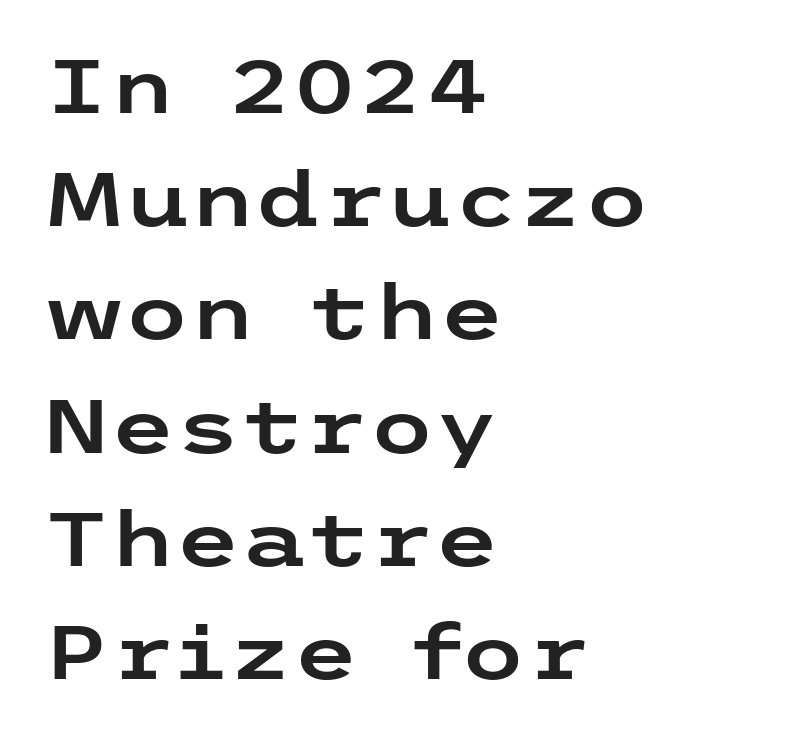
{"serif": "no", "italic": "no", "width": "wide", "stroke_contrast": "low", "x_height": "medium", "underline": "no", "align": "left", "line_spacing": "normal", "line_spacing_ratio": 1.51, "letter_spacing": "normal", "letter_spacing_em": 0.0, "glyph_px": 75}
